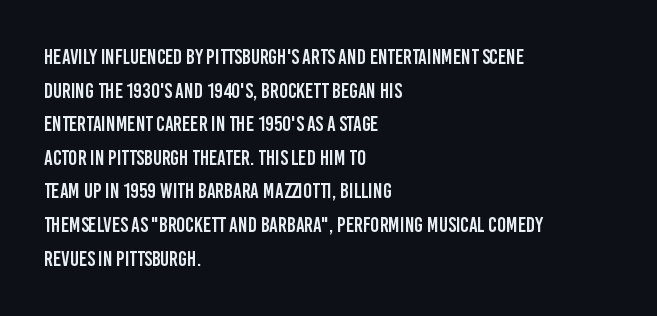
{"italic": "no", "underline": "no", "align": "left", "line_spacing": "normal", "line_spacing_ratio": 1.6, "letter_spacing": "normal", "letter_spacing_em": 0.0, "glyph_px": 21}
